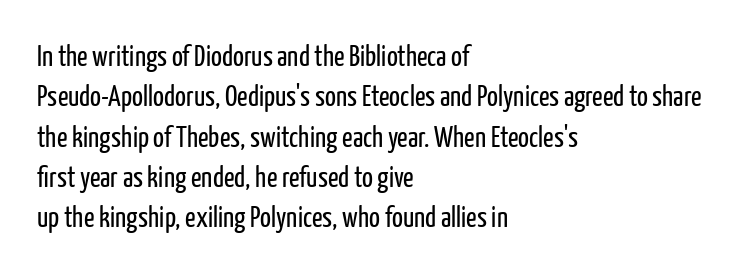
The image shows 29 px regular-weight, condensed sans-serif type, upright; set left-aligned, normal line spacing (1.39x), normal letter spacing, not underlined; low stroke contrast and a medium x-height.
